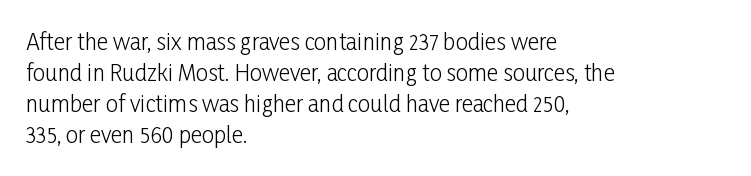
Q: Is the text bold? A: No.
Q: Is the text italic (slanted)? A: No, it is upright.
Q: Is the text underlined? A: No.
Q: How is the paragraph aligned? A: Left-aligned.
Q: Is the spacing between letters normal or unusually wide? A: Normal.
Q: Is the spacing between lines tight, normal or loose? A: Normal.
